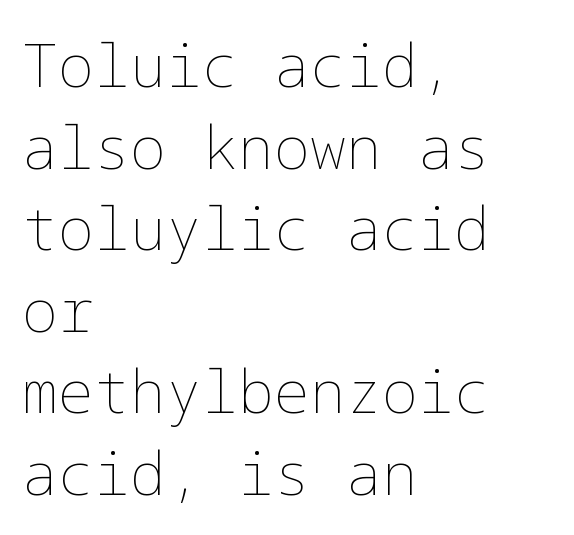
{"italic": "no", "bold": "no", "weight": "thin", "width": "normal", "stroke_contrast": "low", "x_height": "medium", "underline": "no", "align": "left", "line_spacing": "normal", "line_spacing_ratio": 1.36, "letter_spacing": "normal", "letter_spacing_em": 0.0, "glyph_px": 60}
